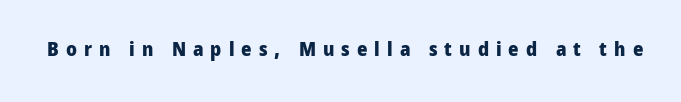
Q: Is the text bold? A: Yes.
Q: Is the text italic (slanted)? A: No, it is upright.
Q: Is the text underlined? A: No.
Q: Is the spacing between letters normal or unusually wide? A: Unusually wide.
